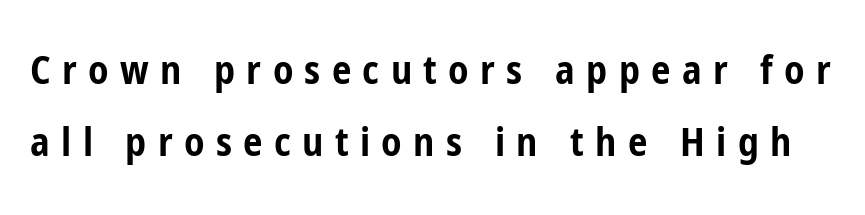
{"serif": "no", "italic": "no", "bold": "yes", "weight": "bold", "width": "condensed", "stroke_contrast": "low", "x_height": "medium", "monospaced": "no", "underline": "no", "line_spacing_ratio": 1.84, "letter_spacing": "wide", "letter_spacing_em": 0.29, "glyph_px": 39}
